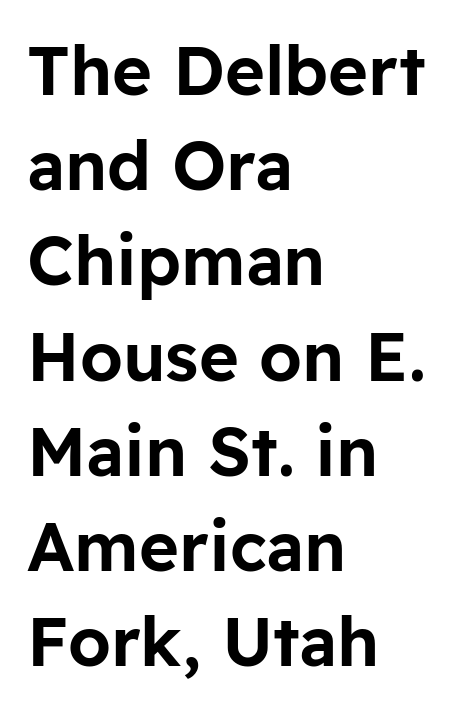
Q: Is the text italic (slanted)? A: No, it is upright.
Q: Is the typeface a serif or a sans-serif typeface? A: Sans-serif.
Q: Is the text underlined? A: No.
Q: How is the paragraph aligned? A: Left-aligned.
Q: Is the spacing between letters normal or unusually wide? A: Normal.
Q: Is the spacing between lines tight, normal or loose? A: Normal.
Q: Width (condensed, normal, or wide)? A: Normal.
Q: Stroke contrast? A: Low.
Q: x-height? A: Medium.
Q: Monospaced? A: No.
